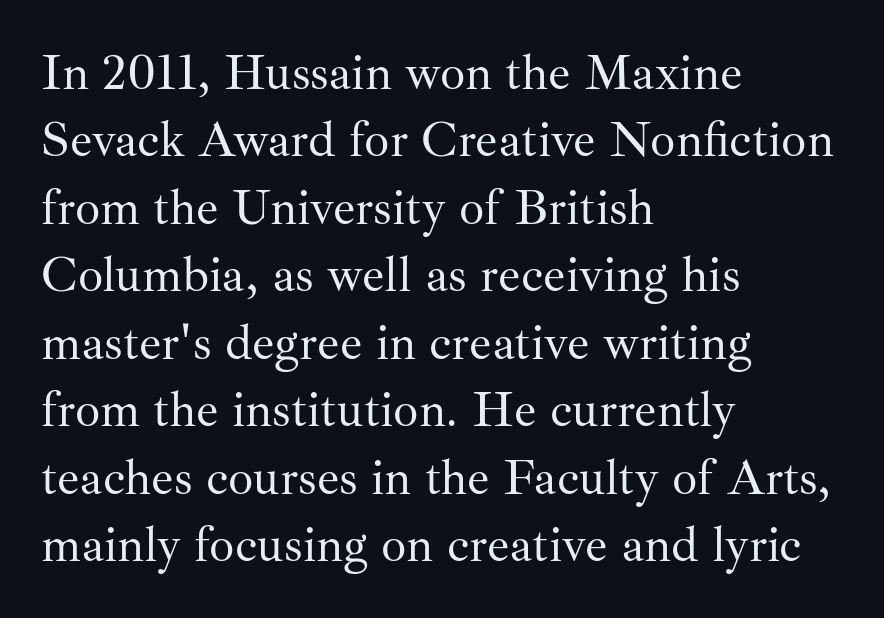
Q: Is the text bold? A: No.
Q: Is the text italic (slanted)? A: No, it is upright.
Q: Is the typeface a serif or a sans-serif typeface? A: Serif.
Q: Is the text underlined? A: No.
Q: How is the paragraph aligned? A: Left-aligned.
Q: Is the spacing between letters normal or unusually wide? A: Normal.
Q: Is the spacing between lines tight, normal or loose? A: Normal.
Q: Width (condensed, normal, or wide)? A: Normal.
Q: Stroke contrast? A: Medium.
Q: x-height? A: Small.
Q: Monospaced? A: No.
